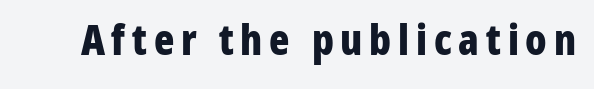
The image shows 42 px bold, condensed sans-serif type, upright; set not underlined; low stroke contrast and a medium x-height.
